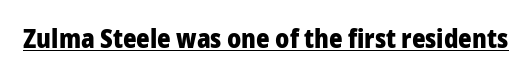
The image shows 26 px bold type, upright; set normal letter spacing, underlined.
